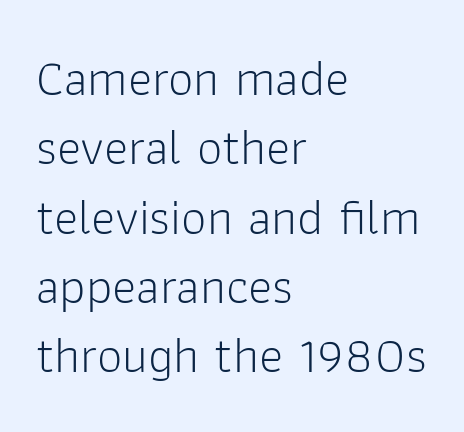
The setting favours the left margin, as ordinary paragraphs usually do. Here the designer chose a conventional face with non-uniform glyph widths. Anything drawn beneath the words? Only blank space. The typeface has the unassuming heft of standard copy or less.
